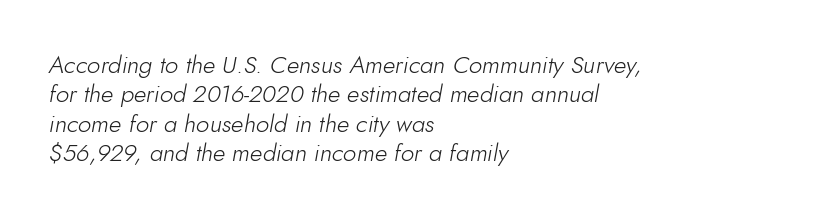
The image shows 24 px text type, italic (leaning right); set left-aligned, line spacing 1.22x, normal letter spacing, not underlined.
